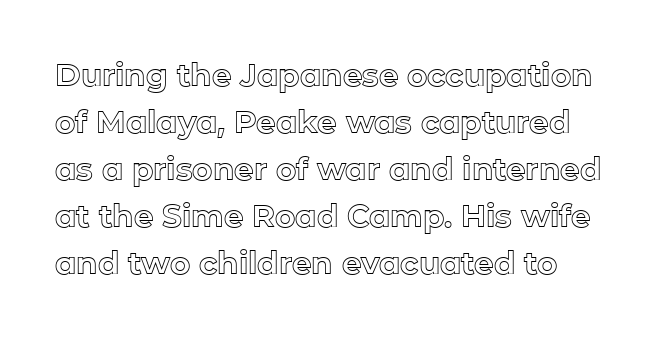
{"italic": "no", "width": "normal", "x_height": "medium", "monospaced": "no", "underline": "no", "align": "left", "line_spacing": "normal", "line_spacing_ratio": 1.52, "letter_spacing": "normal", "letter_spacing_em": 0.0, "glyph_px": 31}
